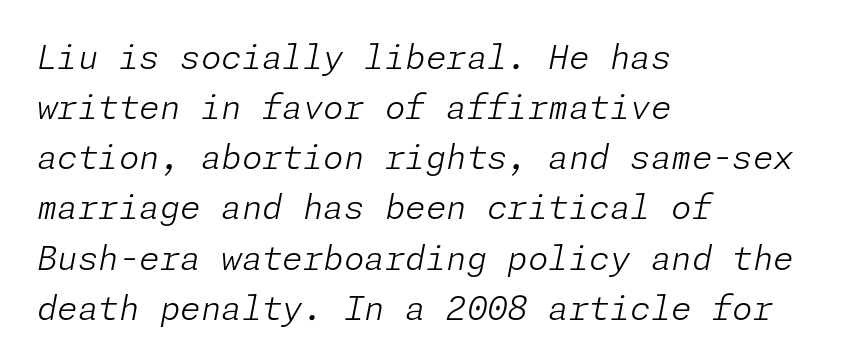
The image shows 33 px light type, italic (leaning right); set left-aligned, normal line spacing (1.52x), normal letter spacing, not underlined; low stroke contrast and a medium x-height.
